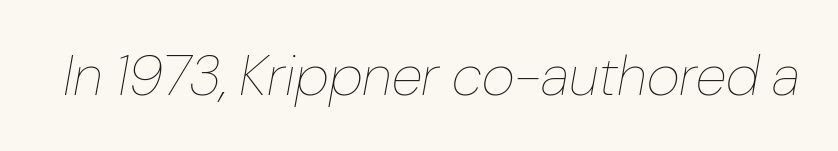
Compared with typical body copy, the letter spacing here is the same. A typesetter would mark this as italic. Stroke mass is kept to a normal reading level or below. The specimen omits any rule beneath the text block's lines.
